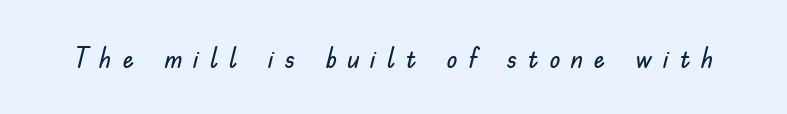
Q: Is the text italic (slanted)? A: Yes.
Q: Is the typeface a serif or a sans-serif typeface? A: Sans-serif.
Q: Is the text underlined? A: No.
Q: Is the spacing between letters normal or unusually wide? A: Unusually wide.
Q: Width (condensed, normal, or wide)? A: Normal.
Q: Stroke contrast? A: Low.
Q: x-height? A: Small.
Q: Monospaced? A: No.
